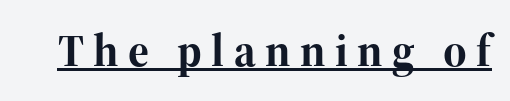
Note the varied advance widths — an 'i' is clearly narrower than an 'm'. The font's upright variant was chosen for this text. Classification — serif. You can see a thin bar hugging the bottom of the glyphs. The letterforms stand isolated, each surrounded by extra space.
